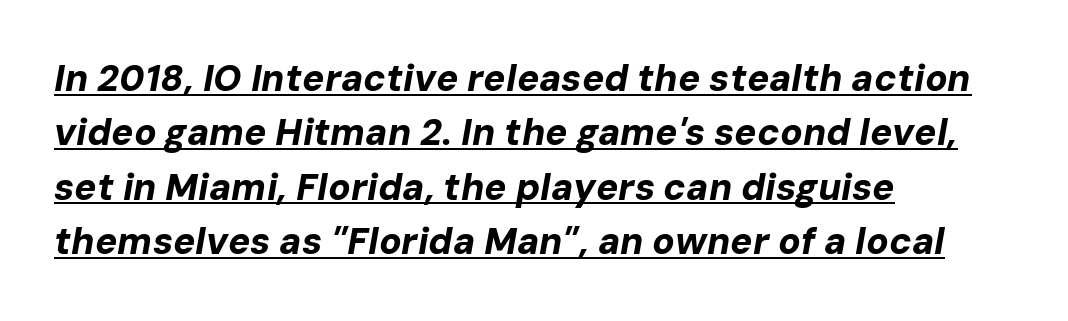
{"italic": "yes", "lean": "right", "slant_degrees": 10, "bold": "yes", "weight": "bold", "width": "normal", "stroke_contrast": "low", "x_height": "medium", "monospaced": "no", "underline": "yes", "align": "left", "line_spacing": "normal", "line_spacing_ratio": 1.47, "letter_spacing": "normal", "letter_spacing_em": 0.0, "glyph_px": 37}
